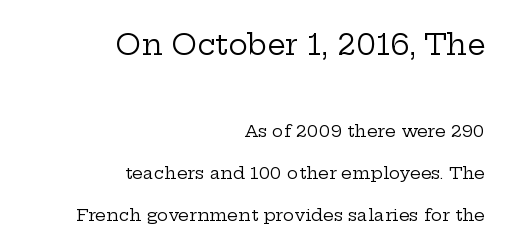
This sample uses a serif face. Block one is the big one; block two sits smaller underneath. The block of text is sparse from top to bottom, with ample space between rows. In terms of posture, this sample is upright. Stroke mass is kept to a normal reading level or below. You could not count columns in this text — the font is proportionally spaced.
